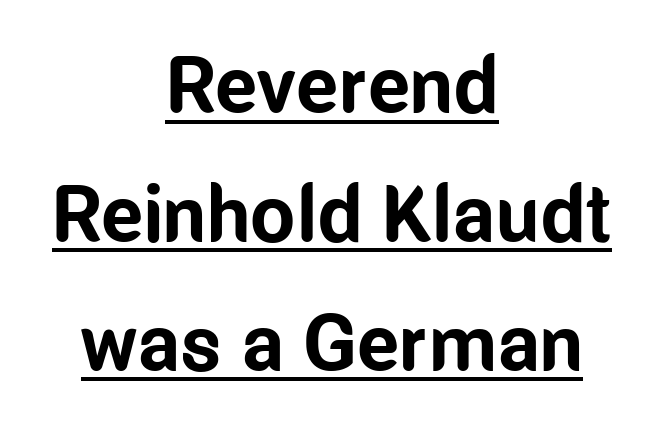
Q: Is the text bold? A: Yes.
Q: Is the text italic (slanted)? A: No, it is upright.
Q: Is the typeface a serif or a sans-serif typeface? A: Sans-serif.
Q: Is the text underlined? A: Yes.
Q: How is the paragraph aligned? A: Centered.
Q: Is the spacing between letters normal or unusually wide? A: Normal.
Q: Is the spacing between lines tight, normal or loose? A: Normal.
Q: Width (condensed, normal, or wide)? A: Condensed.
Q: Stroke contrast? A: Low.
Q: x-height? A: Medium.
Q: Monospaced? A: No.
